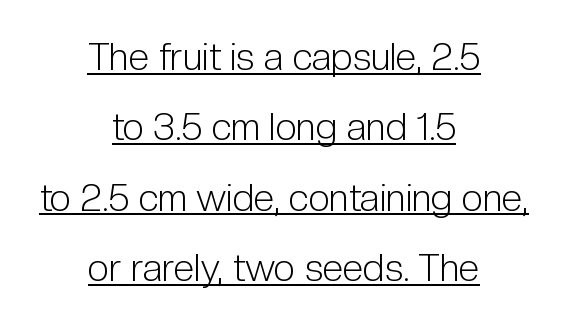
Q: Is the text bold? A: No.
Q: Is the text italic (slanted)? A: No, it is upright.
Q: Is the typeface a serif or a sans-serif typeface? A: Sans-serif.
Q: Is the text underlined? A: Yes.
Q: How is the paragraph aligned? A: Centered.
Q: Is the spacing between letters normal or unusually wide? A: Normal.
Q: Width (condensed, normal, or wide)? A: Condensed.
Q: Stroke contrast? A: Low.
Q: x-height? A: Medium.
Q: Monospaced? A: No.
